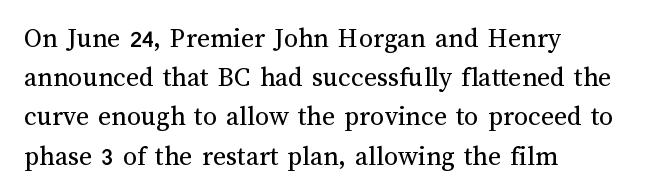
This rendering features lettering with no underline. Each line starts at the same left margin while the right side varies. Regarding leading, the lines here are spaced in the standard way. A typesetter would call this proportional, since set widths differ per character. This is roman type, the default non-slanted kind. The letters sit at their default tracking, neither squeezed nor spread.
